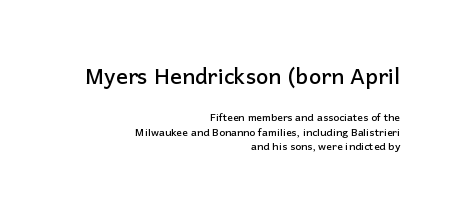
The line-height multiplier appears low, near solid setting. Beneath every word, the page is bare. The typography opts for an upright posture over an oblique one. The passage shown begins with its larger block and ends with its smaller one. These lines are rendered in a variable-pitch font.
